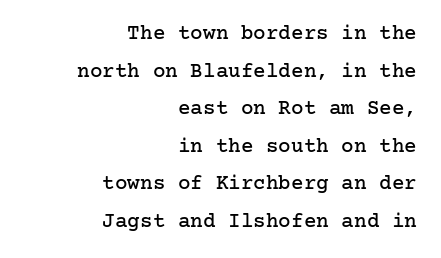
Glance below the letters and you will spot only blank space. There is no visible air inserted between adjacent glyphs. Reading down the block, your eye finds every line finishing at a fixed right position. It's the straight-up-and-down kind of type.
